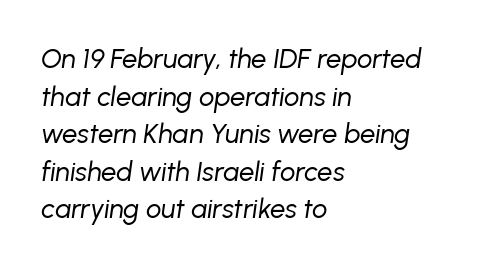
The image shows 27 px text type, italic (leaning right); set left-aligned, normal line spacing (1.39x), normal letter spacing, not underlined.
